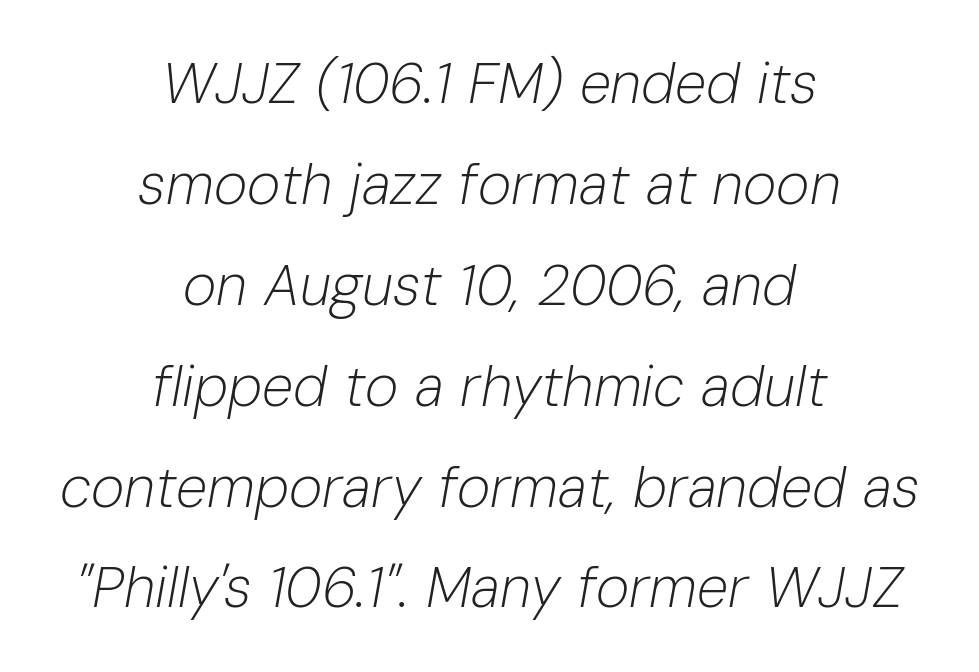
{"italic": "yes", "lean": "right", "slant_degrees": 10, "bold": "no", "weight": "light", "width": "normal", "stroke_contrast": "low", "x_height": "medium", "monospaced": "no", "underline": "no", "align": "center", "line_spacing_ratio": 1.77, "letter_spacing": "normal", "letter_spacing_em": 0.0, "glyph_px": 57}
